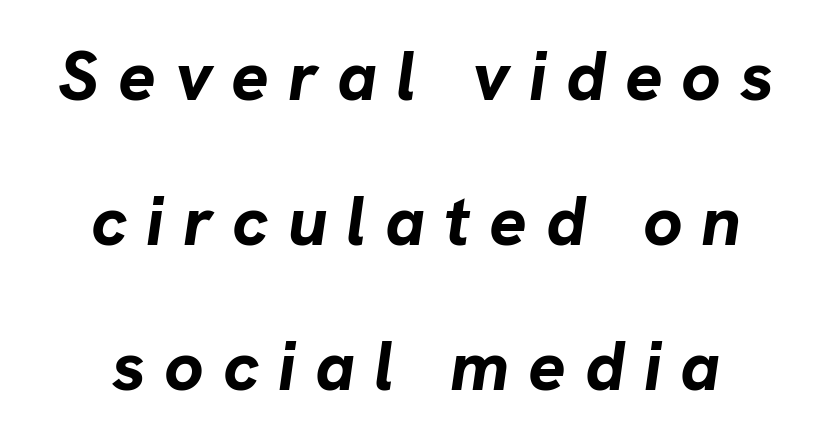
Every row of glyphs is offset so its center matches the block's center. The characters look thick and weighty, a clear bold. Each row of text sits above clean, open space. You could not count columns in this text — the font is proportionally spaced. Loose tracking; the words dissolve into strings of separated letters.
